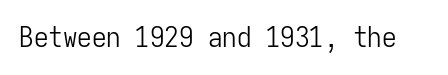
{"serif": "no", "italic": "no", "bold": "no", "weight": "light", "width": "condensed", "stroke_contrast": "low", "x_height": "medium", "monospaced": "yes", "underline": "no", "letter_spacing": "normal", "letter_spacing_em": 0.0, "glyph_px": 29}
